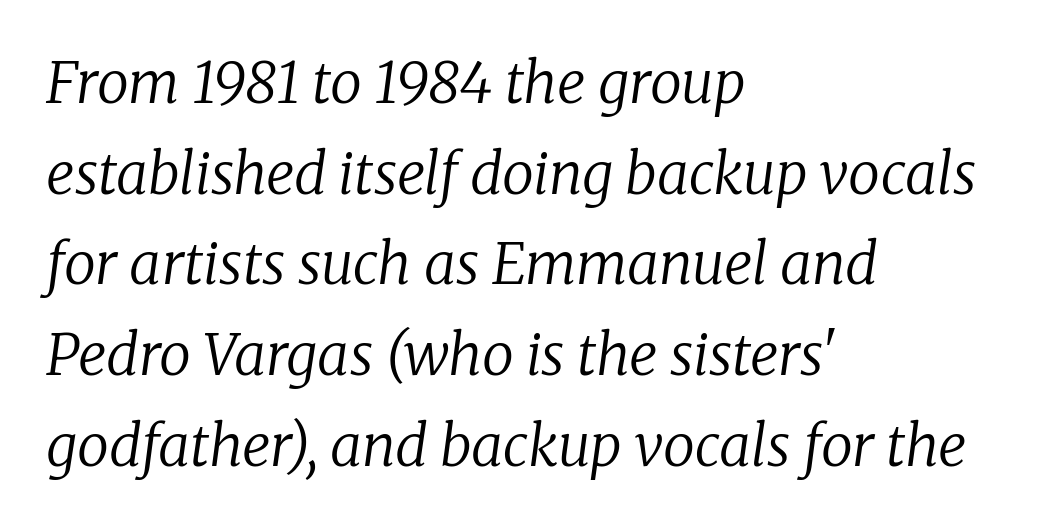
The image shows 57 px regular-weight serif type, italic (leaning right); set left-aligned, normal line spacing (1.59x), normal letter spacing, not underlined; low stroke contrast and a medium x-height.
